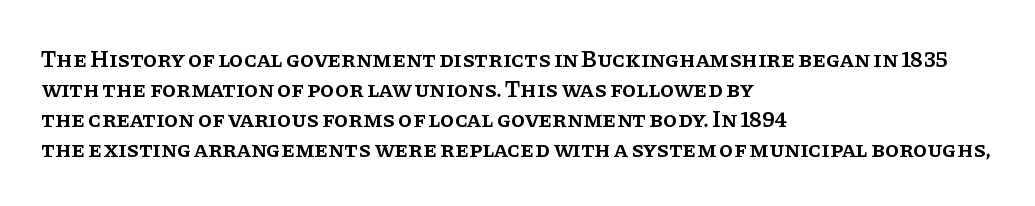
Q: Is the text bold? A: Semi-bold.
Q: Is the text italic (slanted)? A: No, it is upright.
Q: Is the text underlined? A: No.
Q: How is the paragraph aligned? A: Left-aligned.
Q: Is the spacing between letters normal or unusually wide? A: Normal.
Q: Is the spacing between lines tight, normal or loose? A: Normal.
